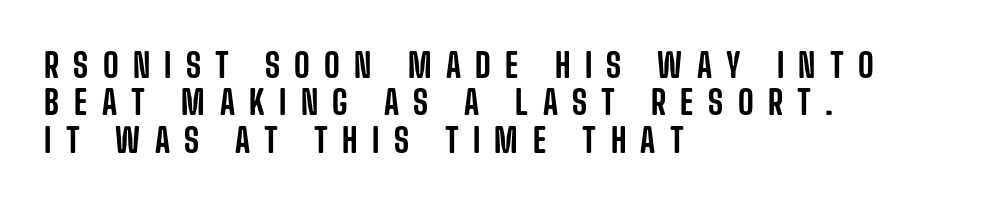
The image shows 34 px condensed sans-serif type, upright; set left-aligned, tight line spacing (1.1x), unusually wide letter spacing (+0.42 em), not underlined; low stroke contrast and a large x-height.
